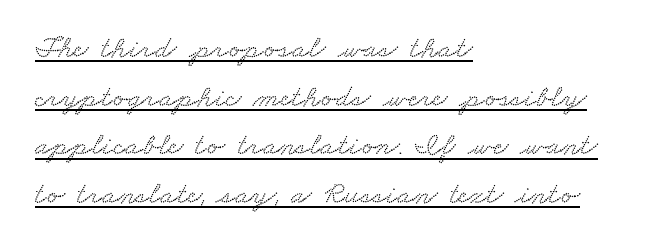
{"serif": "yes", "width": "wide", "stroke_contrast": "low", "x_height": "small", "monospaced": "no", "underline": "yes", "align": "left", "line_spacing": "normal", "line_spacing_ratio": 1.57, "letter_spacing": "normal", "letter_spacing_em": 0.0, "glyph_px": 31}
